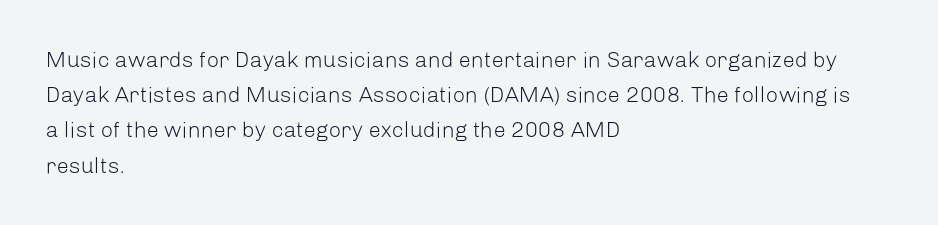
The image shows 22 px text type, upright; set left-aligned, normal line spacing (1.6x), normal letter spacing, not underlined.
